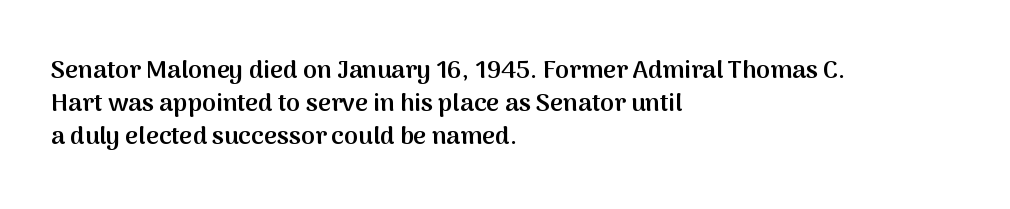
Is the letter spacing exaggerated? No — it looks like the ordinary default. The text block is weighted toward the left margin, trailing off unevenly rightward. Anything drawn beneath the words? Only blank space. The passage shown stacks its lines at a standard gap.
